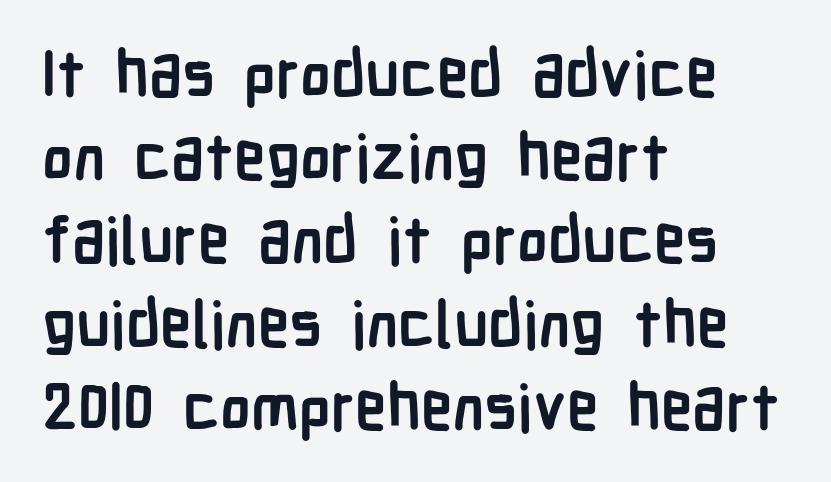
Q: Is the text bold? A: Yes.
Q: Is the text italic (slanted)? A: No, it is upright.
Q: Is the typeface a serif or a sans-serif typeface? A: Sans-serif.
Q: Is the text underlined? A: No.
Q: How is the paragraph aligned? A: Left-aligned.
Q: Is the spacing between letters normal or unusually wide? A: Normal.
Q: Is the spacing between lines tight, normal or loose? A: Normal.
Q: Width (condensed, normal, or wide)? A: Condensed.
Q: Stroke contrast? A: Low.
Q: x-height? A: Medium.
Q: Monospaced? A: No.
